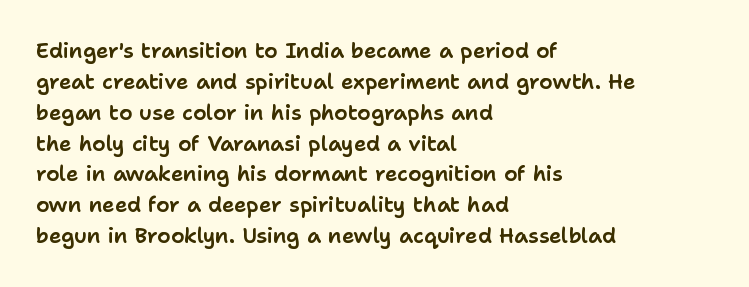
The image shows 21 px text type, upright; set left-aligned, normal line spacing (1.47x), normal letter spacing, not underlined.
